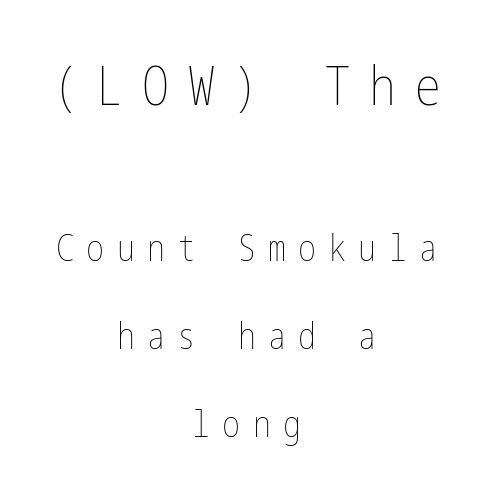
Q: Is the text bold? A: No.
Q: Is the text italic (slanted)? A: No, it is upright.
Q: Is the text underlined? A: No.
Q: How is the paragraph aligned? A: Centered.
Q: Is the spacing between letters normal or unusually wide? A: Unusually wide.
Q: Is the spacing between lines tight, normal or loose? A: Loose.
Q: Which block of text is set in a larger size, the first (top) or the second (bottom)? A: The first (top) one.
Q: Width (condensed, normal, or wide)? A: Condensed.
Q: Stroke contrast? A: Low.
Q: x-height? A: Medium.
